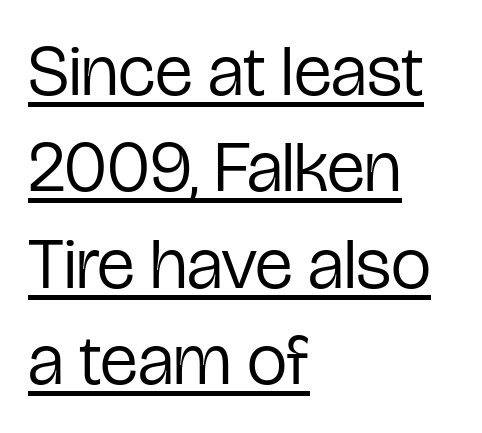
The image shows 72 px regular-weight, condensed sans-serif type, upright; set left-aligned, normal line spacing (1.34x), normal letter spacing, underlined; low stroke contrast and a medium x-height.
